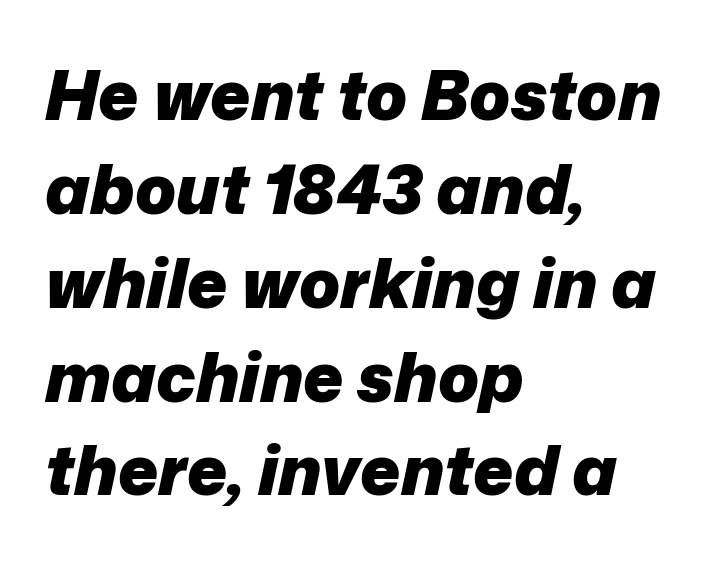
Q: Is the text bold? A: Yes.
Q: Is the text italic (slanted)? A: Yes, it leans right by about 12 degrees.
Q: Is the text underlined? A: No.
Q: How is the paragraph aligned? A: Left-aligned.
Q: Is the spacing between letters normal or unusually wide? A: Normal.
Q: Is the spacing between lines tight, normal or loose? A: Normal.
Q: Width (condensed, normal, or wide)? A: Normal.
Q: Stroke contrast? A: Low.
Q: x-height? A: Medium.
Q: Monospaced? A: No.
